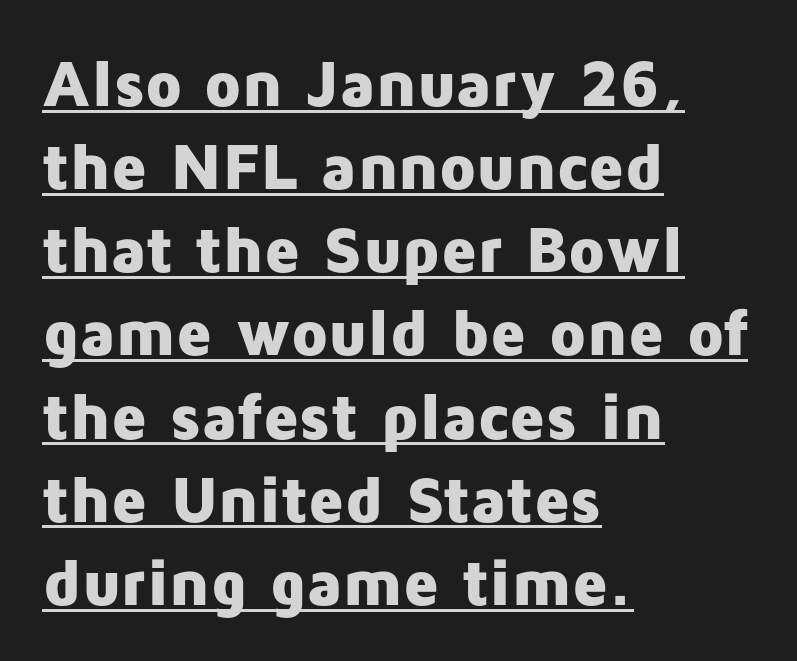
Q: Is the text bold? A: Yes.
Q: Is the text italic (slanted)? A: No, it is upright.
Q: Is the typeface a serif or a sans-serif typeface? A: Sans-serif.
Q: Is the text underlined? A: Yes.
Q: How is the paragraph aligned? A: Left-aligned.
Q: Is the spacing between letters normal or unusually wide? A: Normal.
Q: Is the spacing between lines tight, normal or loose? A: Normal.
Q: Width (condensed, normal, or wide)? A: Normal.
Q: Stroke contrast? A: Low.
Q: x-height? A: Medium.
Q: Monospaced? A: No.
